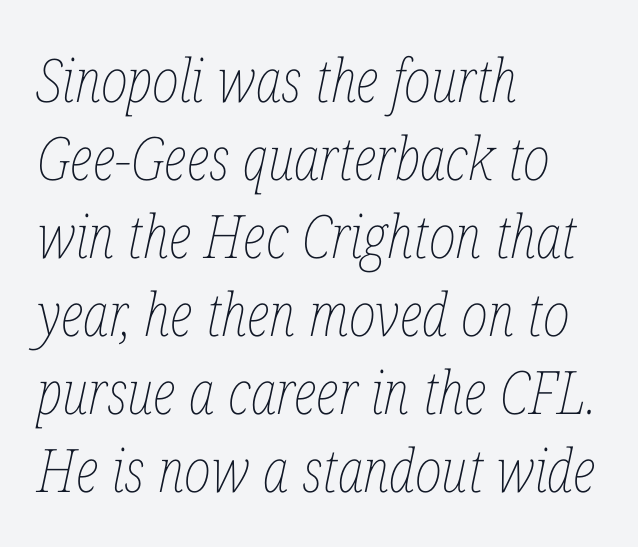
{"italic": "yes", "lean": "right", "slant_degrees": 12, "bold": "no", "weight": "thin", "width": "condensed", "stroke_contrast": "low", "x_height": "medium", "monospaced": "no", "underline": "no", "align": "left", "line_spacing": "normal", "line_spacing_ratio": 1.3, "letter_spacing": "normal", "letter_spacing_em": 0.0, "glyph_px": 60}
